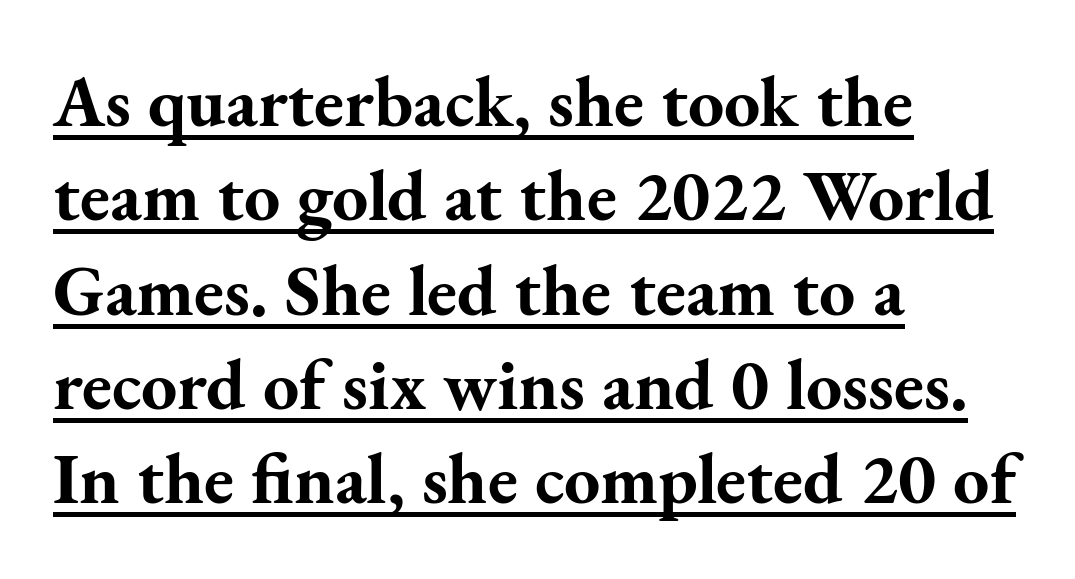
Q: Is the text bold? A: Yes.
Q: Is the text italic (slanted)? A: No, it is upright.
Q: Is the typeface a serif or a sans-serif typeface? A: Serif.
Q: Is the text underlined? A: Yes.
Q: How is the paragraph aligned? A: Left-aligned.
Q: Is the spacing between letters normal or unusually wide? A: Normal.
Q: Is the spacing between lines tight, normal or loose? A: Normal.
Q: Width (condensed, normal, or wide)? A: Normal.
Q: Stroke contrast? A: Medium.
Q: x-height? A: Small.
Q: Monospaced? A: No.
